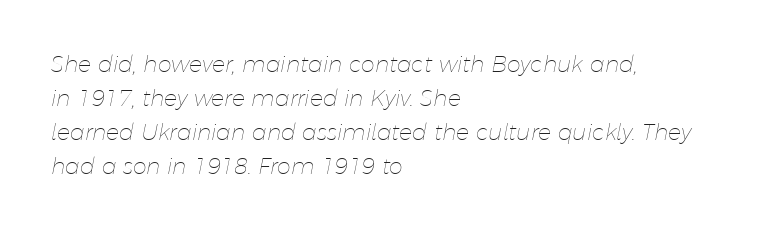
{"italic": "yes", "lean": "right", "slant_degrees": 11, "bold": "no", "underline": "no", "align": "left", "line_spacing": "normal", "line_spacing_ratio": 1.55, "letter_spacing": "normal", "letter_spacing_em": 0.0, "glyph_px": 22}
